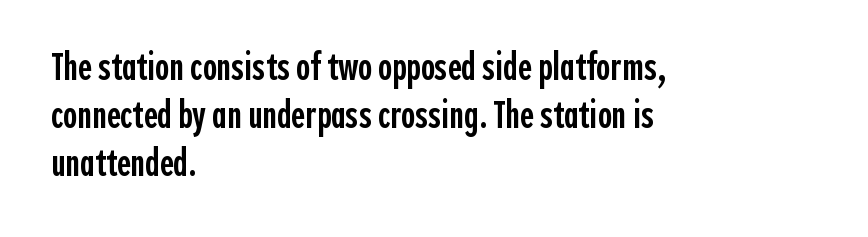
Any mark beneath the type? The region is blank. Reading down the column, the eye jumps a familiar distance to each next line. You could call the tracking neutral — neither tight nor loose. The paragraph shown leans on its left margin.
